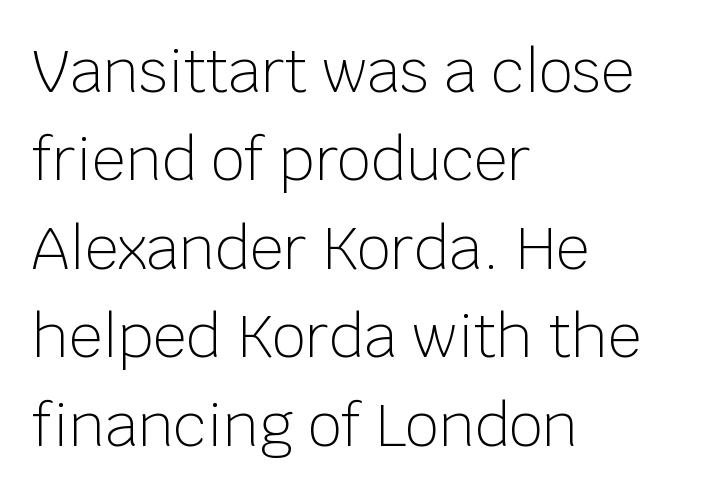
{"serif": "no", "italic": "no", "bold": "no", "weight": "light", "width": "normal", "stroke_contrast": "low", "x_height": "large", "monospaced": "no", "underline": "no", "align": "left", "line_spacing": "normal", "line_spacing_ratio": 1.5, "letter_spacing": "normal", "letter_spacing_em": 0.0, "glyph_px": 59}
